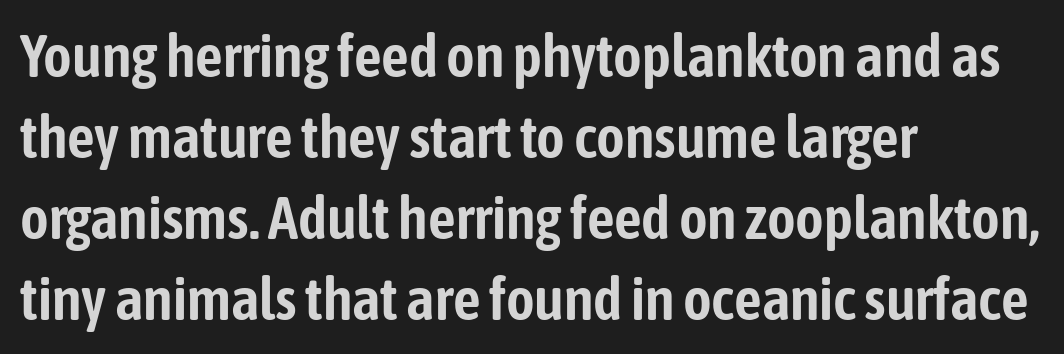
Q: Is the text italic (slanted)? A: No, it is upright.
Q: Is the typeface a serif or a sans-serif typeface? A: Sans-serif.
Q: Is the text underlined? A: No.
Q: How is the paragraph aligned? A: Left-aligned.
Q: Is the spacing between letters normal or unusually wide? A: Normal.
Q: Is the spacing between lines tight, normal or loose? A: Normal.
Q: Width (condensed, normal, or wide)? A: Condensed.
Q: Stroke contrast? A: Low.
Q: x-height? A: Medium.
Q: Monospaced? A: No.
